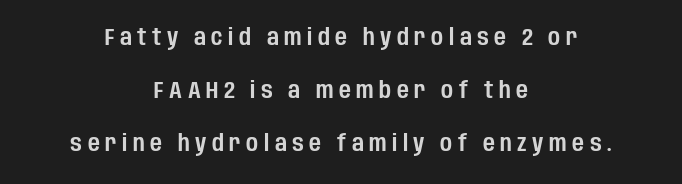
{"italic": "no", "underline": "no", "align": "center", "line_spacing": "loose", "line_spacing_ratio": 2.31, "letter_spacing": "wide", "letter_spacing_em": 0.24, "glyph_px": 23}
